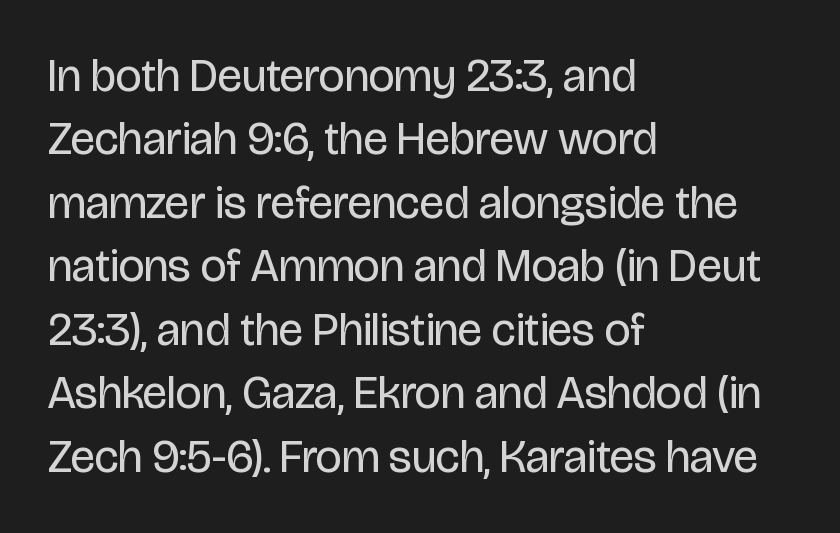
The image shows 46 px regular-weight, condensed sans-serif type, upright; set left-aligned, normal line spacing (1.38x), normal letter spacing, not underlined; low stroke contrast and a large x-height.
